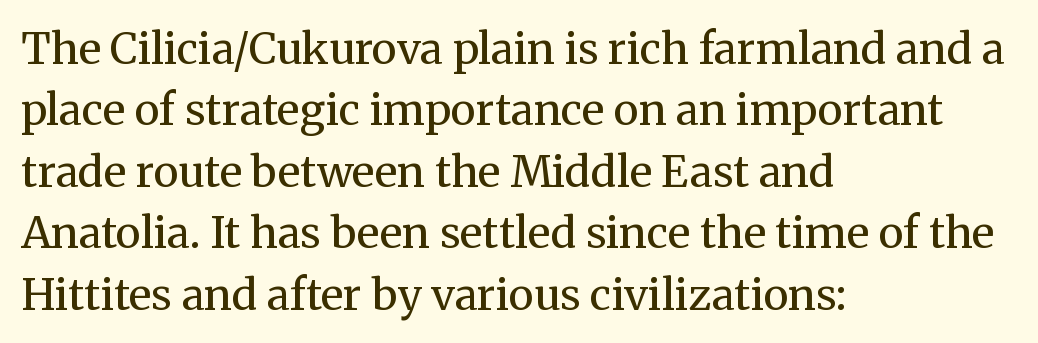
{"serif": "yes", "italic": "no", "bold": "no", "weight": "regular", "width": "normal", "stroke_contrast": "medium", "x_height": "medium", "monospaced": "no", "underline": "no", "align": "left", "line_spacing": "normal", "line_spacing_ratio": 1.43, "letter_spacing": "normal", "letter_spacing_em": 0.0, "glyph_px": 43}
